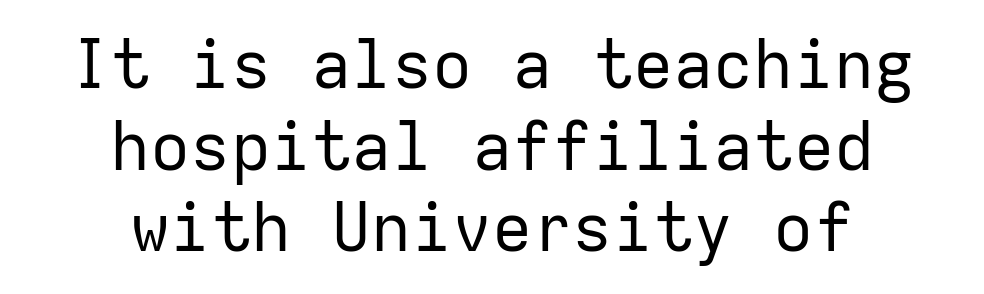
Q: Is the text bold? A: No.
Q: Is the text italic (slanted)? A: No, it is upright.
Q: Is the typeface a serif or a sans-serif typeface? A: Sans-serif.
Q: Is the text underlined? A: No.
Q: How is the paragraph aligned? A: Centered.
Q: Is the spacing between letters normal or unusually wide? A: Normal.
Q: Width (condensed, normal, or wide)? A: Normal.
Q: Stroke contrast? A: Low.
Q: x-height? A: Medium.
Q: Monospaced? A: Yes.
